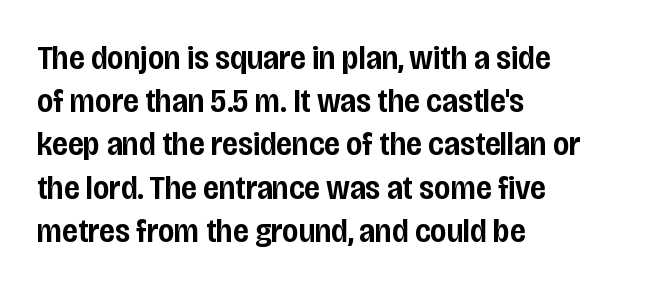
The lines sit at an ordinary, default distance from one another. Honestly, there is no underline to notice here at all. Nope, no serifs anywhere on these letters. A roman cut, with each character standing at attention. Does the weight exceed regular? Yes, but only to semibold.
